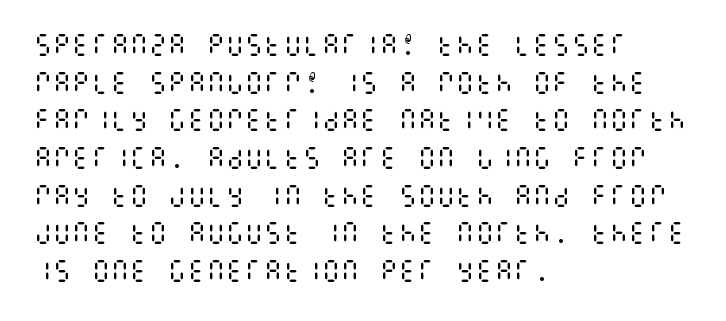
The image shows 24 px text type, upright; set left-aligned, normal line spacing (1.57x), normal letter spacing, not underlined.
